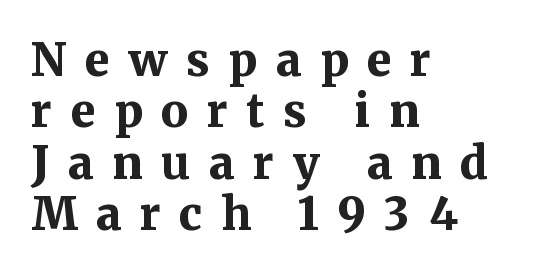
{"serif": "yes", "italic": "no", "bold": "yes", "weight": "bold", "width": "normal", "stroke_contrast": "medium", "x_height": "medium", "monospaced": "no", "underline": "no", "align": "left", "line_spacing": "tight", "line_spacing_ratio": 1.14, "letter_spacing": "wide", "letter_spacing_em": 0.41, "glyph_px": 45}
